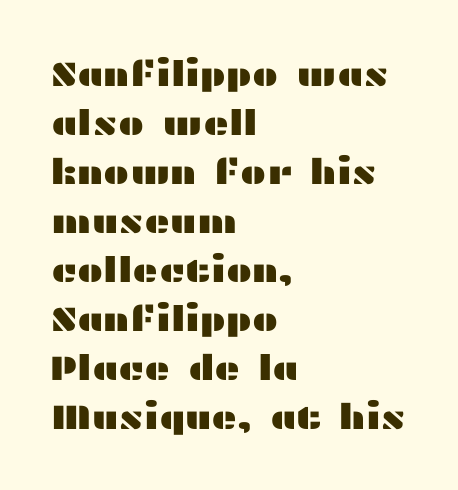
The image shows 35 px wide sans-serif type, upright; set left-aligned, normal line spacing (1.4x), normal letter spacing, not underlined; medium stroke contrast and a medium x-height.
